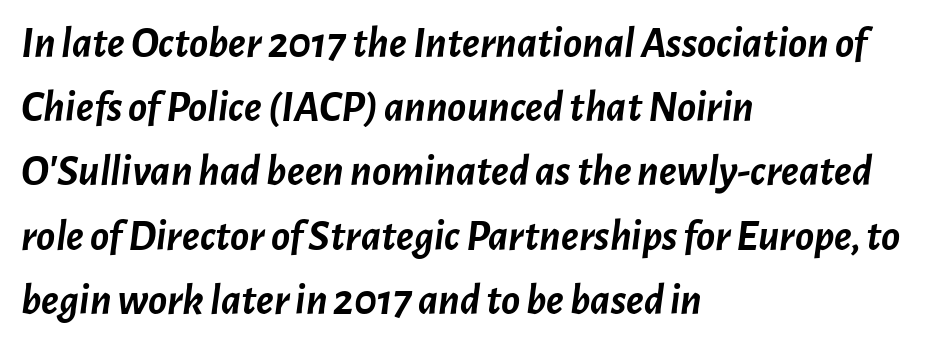
The image shows 44 px semibold type, italic (leaning right); set left-aligned, normal line spacing (1.46x), normal letter spacing, not underlined; low stroke contrast and a medium x-height.
